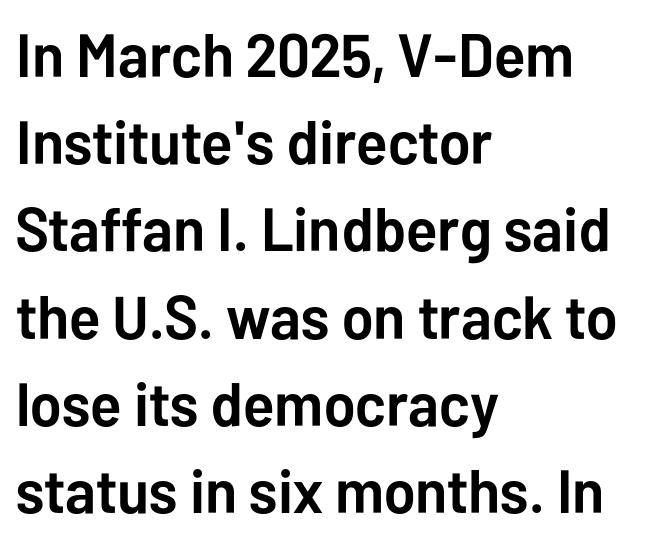
{"serif": "no", "italic": "no", "bold": "yes", "weight": "semibold", "width": "normal", "stroke_contrast": "low", "x_height": "medium", "monospaced": "no", "underline": "no", "align": "left", "line_spacing": "normal", "line_spacing_ratio": 1.43, "letter_spacing": "normal", "letter_spacing_em": 0.0, "glyph_px": 61}
